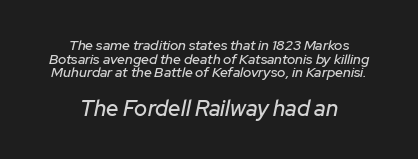
The image shows 22 px text type, italic (leaning right); set centered, tight line spacing (0.97x), normal letter spacing, not underlined; the second (bottom) block is 1.57x larger.
